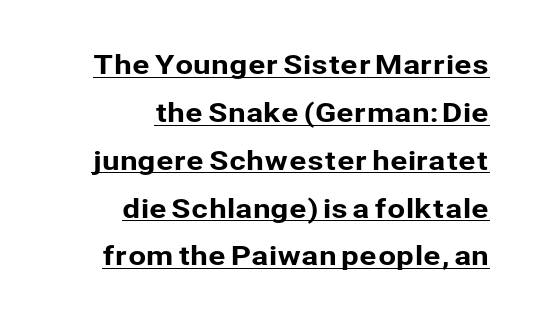
{"italic": "no", "underline": "yes", "align": "right", "line_spacing_ratio": 1.84, "letter_spacing": "normal", "letter_spacing_em": 0.0, "glyph_px": 26}
